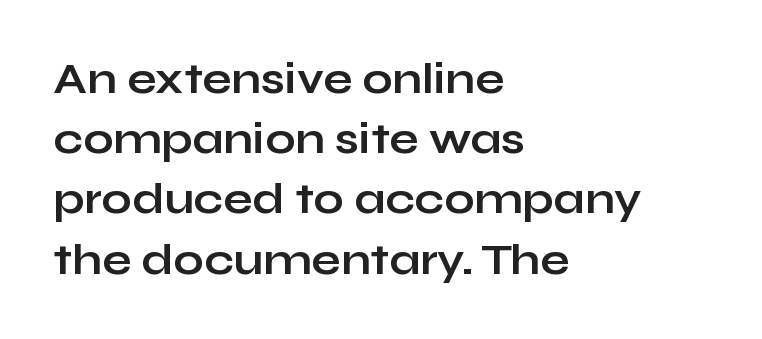
A typesetter would label this face a sans. Notice how thick the strokes are: this is what a full bold looks like. Compared with typical body copy, the letter spacing here is the same. Line starts are locked; line ends wander. Character widths vary here, with narrow letters taking less room than wide ones. Leading matches the norm, producing a regular column.
